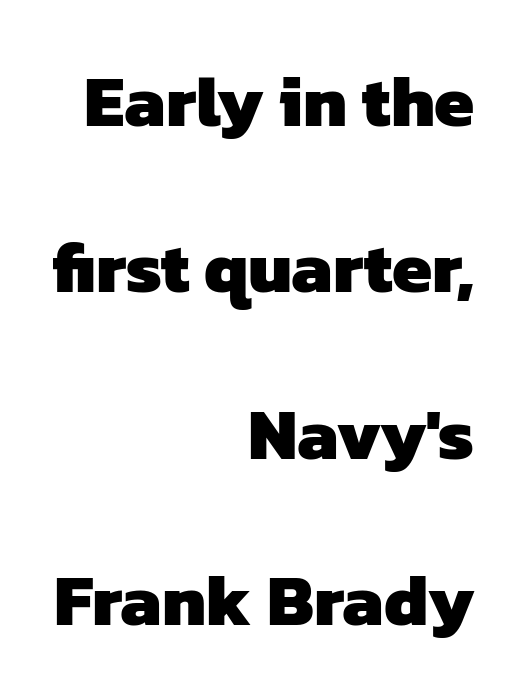
{"serif": "no", "bold": "yes", "weight": "heavy", "width": "normal", "stroke_contrast": "low", "x_height": "medium", "monospaced": "no", "underline": "no", "align": "right", "line_spacing": "loose", "line_spacing_ratio": 2.31, "letter_spacing": "normal", "letter_spacing_em": 0.0, "glyph_px": 72}
